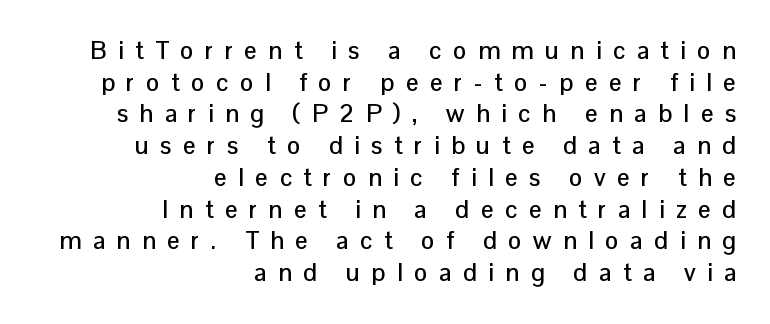
Q: Is the text italic (slanted)? A: No, it is upright.
Q: Is the text underlined? A: No.
Q: How is the paragraph aligned? A: Right-aligned.
Q: Is the spacing between letters normal or unusually wide? A: Unusually wide.
Q: Is the spacing between lines tight, normal or loose? A: Normal.
